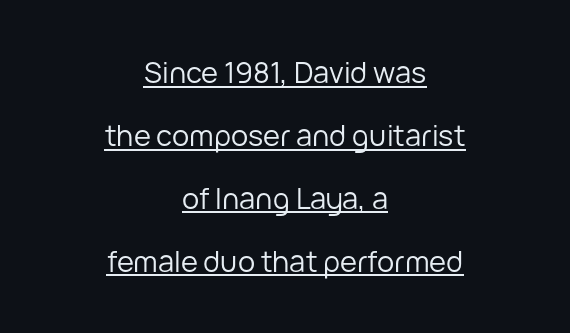
Proportional: the letters do not fall into vertical columns. Tracking here is standard; glyphs follow each other at the usual distance. The specimen includes a rule beneath the text block's lines. Summary of weight: not heavy and not bold.
